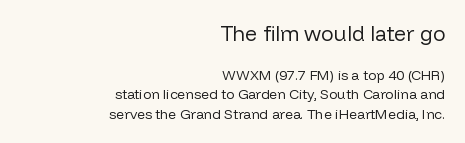
{"italic": "no", "bold": "no", "underline": "no", "align": "right", "line_spacing": "normal", "line_spacing_ratio": 1.39, "letter_spacing": "normal", "letter_spacing_em": 0.0, "larger_block": "first", "size_ratio": 1.5, "glyph_px": 21}
